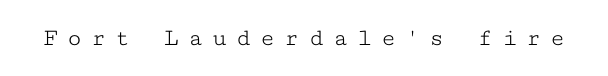
The image shows 25 px text type, upright; set unusually wide letter spacing (+0.36 em), not underlined.
